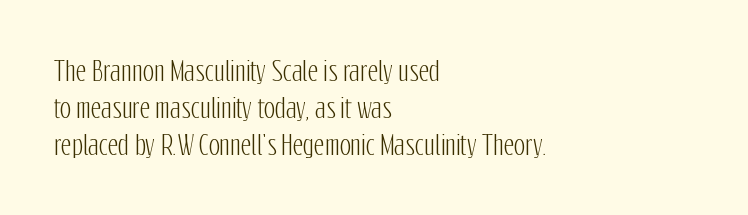
Q: Is the text italic (slanted)? A: No, it is upright.
Q: Is the text underlined? A: No.
Q: How is the paragraph aligned? A: Left-aligned.
Q: Is the spacing between letters normal or unusually wide? A: Normal.
Q: Is the spacing between lines tight, normal or loose? A: Normal.
